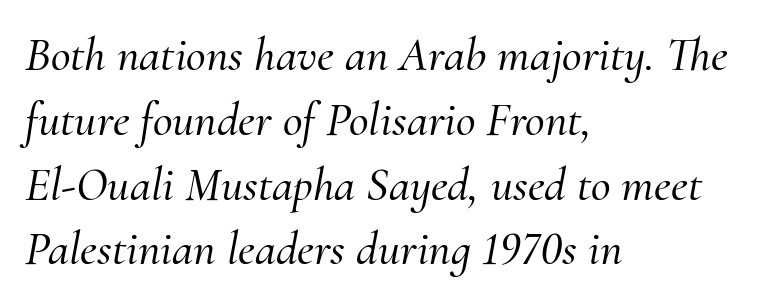
{"serif": "yes", "italic": "yes", "lean": "right", "slant_degrees": 10, "width": "normal", "stroke_contrast": "medium", "x_height": "small", "monospaced": "no", "underline": "no", "align": "left", "line_spacing": "normal", "line_spacing_ratio": 1.35, "letter_spacing": "normal", "letter_spacing_em": 0.0, "glyph_px": 48}
